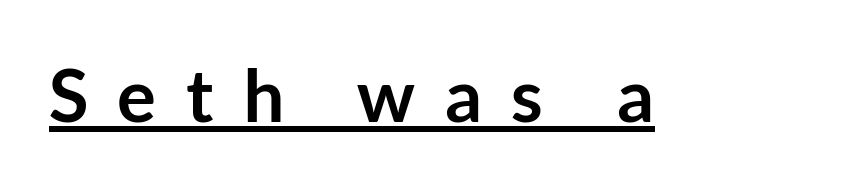
Q: Is the text bold? A: Yes.
Q: Is the text italic (slanted)? A: No, it is upright.
Q: Is the typeface a serif or a sans-serif typeface? A: Sans-serif.
Q: Is the text underlined? A: Yes.
Q: Is the spacing between letters normal or unusually wide? A: Unusually wide.
Q: Width (condensed, normal, or wide)? A: Normal.
Q: Stroke contrast? A: Low.
Q: x-height? A: Medium.
Q: Monospaced? A: No.
